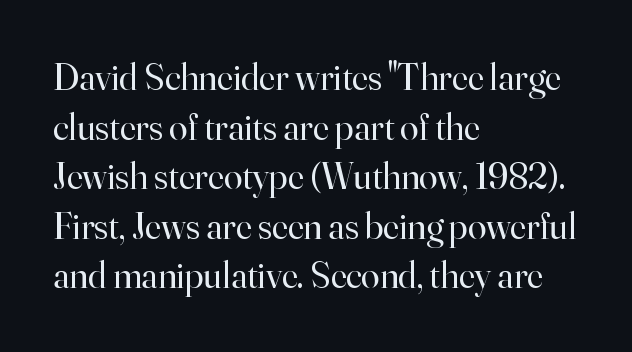
The leading is moderate, giving the passage an even texture. Compared with a typical body face, this is equally light or lighter still. Honestly, the letter spacing is just normal — you wouldn't notice it. The passage shown is typeset with a serif family. This is the regular roman posture of the typeface.
